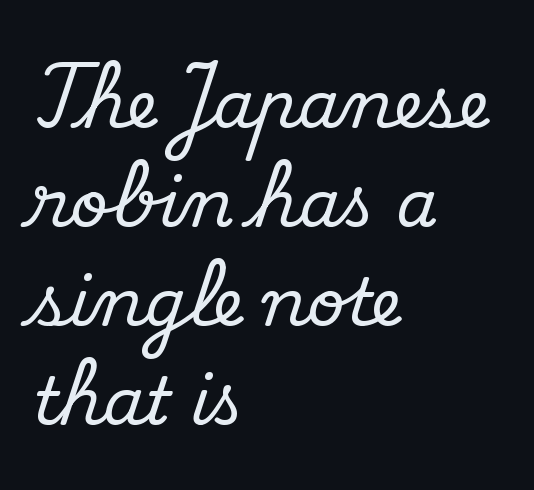
The image shows 66 px serif type; set left-aligned, normal line spacing (1.5x), normal letter spacing, not underlined; medium stroke contrast and a small x-height.
